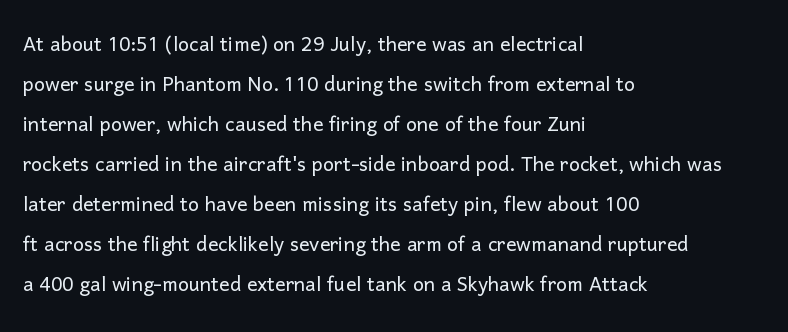
The image shows 26 px text type, upright; set left-aligned, normal line spacing (1.54x), normal letter spacing, not underlined.
